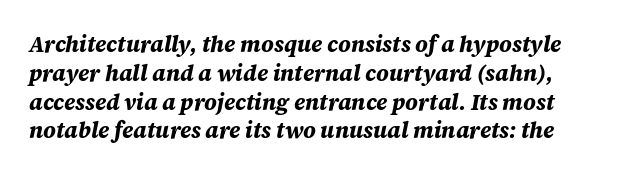
The image shows 22 px bold type, italic (leaning right); set normal line spacing (1.31x), normal letter spacing, not underlined.
